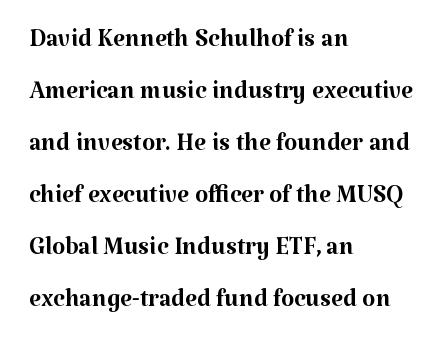
The image shows 34 px regular-weight serif type, upright; set left-aligned, normal line spacing (1.53x), normal letter spacing, not underlined; medium stroke contrast and a medium x-height.
